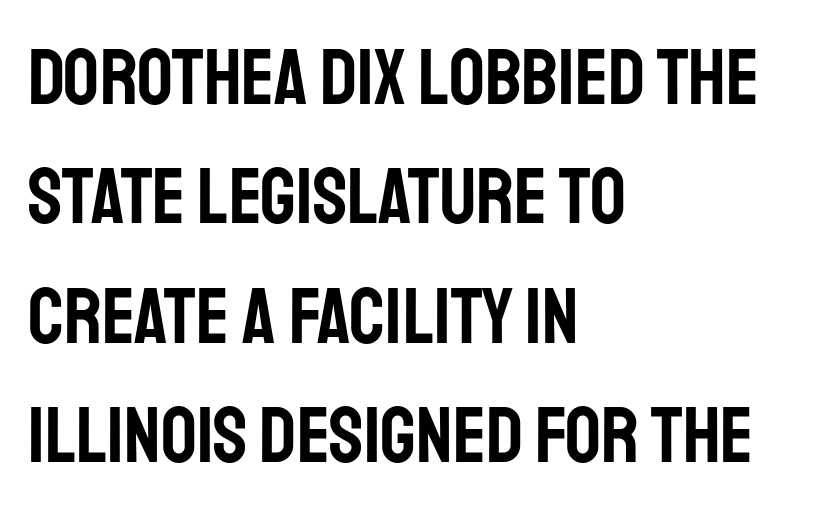
Q: Is the text italic (slanted)? A: No, it is upright.
Q: Is the typeface a serif or a sans-serif typeface? A: Sans-serif.
Q: Is the text underlined? A: No.
Q: How is the paragraph aligned? A: Left-aligned.
Q: Is the spacing between letters normal or unusually wide? A: Normal.
Q: Is the spacing between lines tight, normal or loose? A: Normal.
Q: Width (condensed, normal, or wide)? A: Condensed.
Q: Stroke contrast? A: Low.
Q: x-height? A: Large.
Q: Monospaced? A: No.
